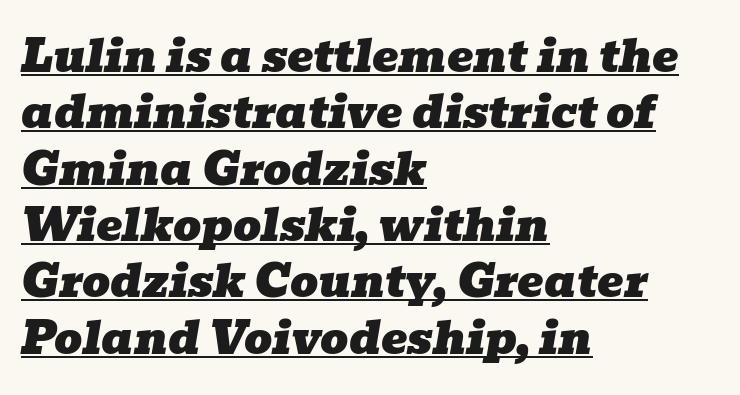
Notice how the passage keeps a crisp vertical edge on the left only. The specimen reads as italic at a glance. The passage shown is typed in a proportional face where columns would drift. You can tell from the footed stems that serif type was used. Decoration check: the copy is underlined.
